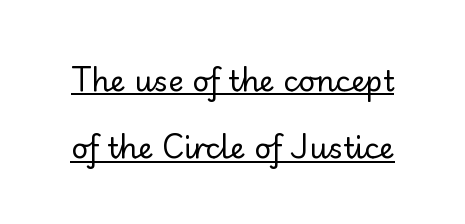
A typesetter would call this proportional, since set widths differ per character. Ordinary non-slanted type is in use. The designer dialed line spacing up above the default. What stands out about the letter spacing? Nothing — it is the standard amount. Students, observe the line beneath the letters — that is underlining.
